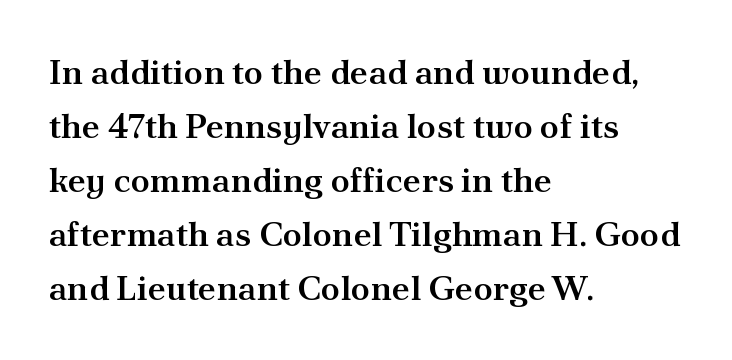
{"serif": "yes", "italic": "no", "bold": "semi", "weight": "semibold", "width": "normal", "stroke_contrast": "medium", "x_height": "small", "monospaced": "no", "underline": "no", "align": "left", "line_spacing": "normal", "line_spacing_ratio": 1.54, "letter_spacing": "normal", "letter_spacing_em": 0.0, "glyph_px": 35}
